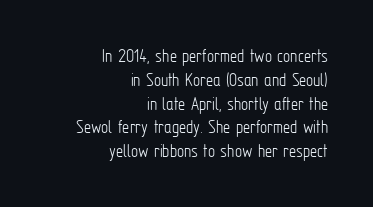
Q: Is the text bold? A: No.
Q: Is the text italic (slanted)? A: No, it is upright.
Q: Is the text underlined? A: No.
Q: How is the paragraph aligned? A: Right-aligned.
Q: Is the spacing between letters normal or unusually wide? A: Normal.
